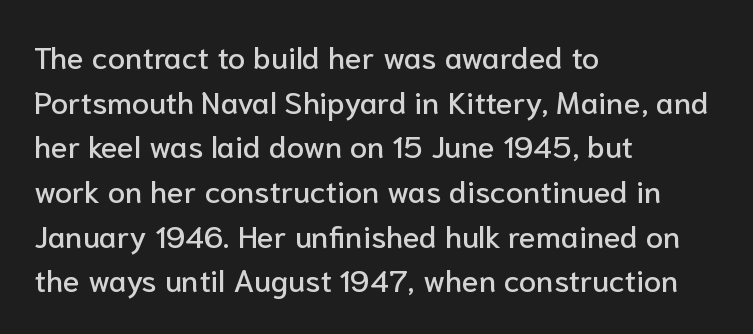
{"serif": "no", "italic": "no", "width": "normal", "stroke_contrast": "low", "x_height": "medium", "monospaced": "no", "underline": "no", "align": "left", "line_spacing": "normal", "line_spacing_ratio": 1.44, "letter_spacing": "normal", "letter_spacing_em": 0.0, "glyph_px": 31}
